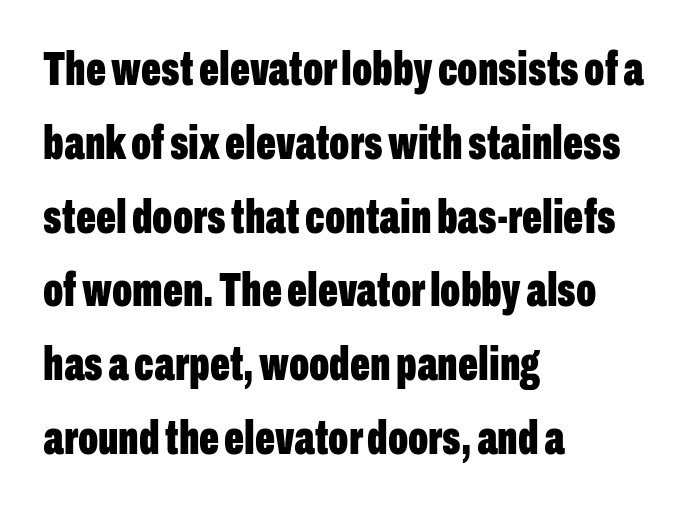
{"serif": "no", "italic": "no", "bold": "yes", "weight": "bold", "width": "condensed", "stroke_contrast": "low", "x_height": "medium", "monospaced": "no", "underline": "no", "align": "left", "line_spacing": "normal", "line_spacing_ratio": 1.57, "letter_spacing": "normal", "letter_spacing_em": 0.0, "glyph_px": 47}
